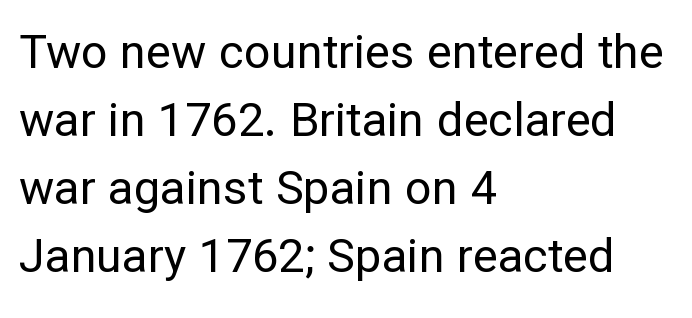
Q: Is the text bold? A: No.
Q: Is the text italic (slanted)? A: No, it is upright.
Q: Is the typeface a serif or a sans-serif typeface? A: Sans-serif.
Q: Is the text underlined? A: No.
Q: How is the paragraph aligned? A: Left-aligned.
Q: Is the spacing between letters normal or unusually wide? A: Normal.
Q: Is the spacing between lines tight, normal or loose? A: Normal.
Q: Width (condensed, normal, or wide)? A: Normal.
Q: Stroke contrast? A: Low.
Q: x-height? A: Medium.
Q: Monospaced? A: No.
